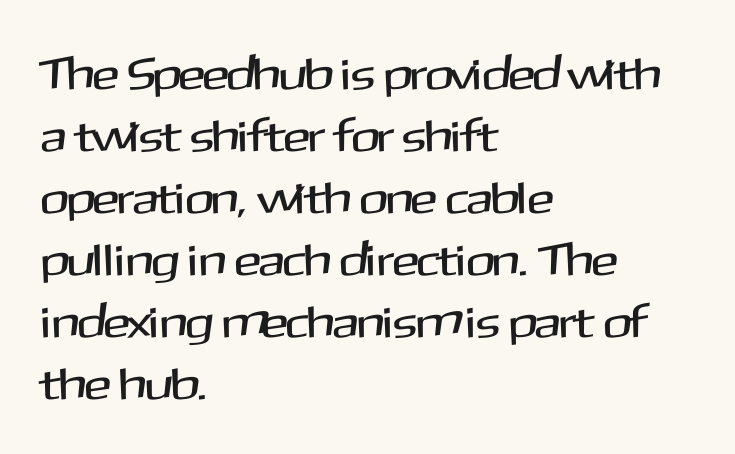
Q: Is the text italic (slanted)? A: No, it is upright.
Q: Is the typeface a serif or a sans-serif typeface? A: Sans-serif.
Q: Is the text underlined? A: No.
Q: How is the paragraph aligned? A: Left-aligned.
Q: Is the spacing between letters normal or unusually wide? A: Normal.
Q: Is the spacing between lines tight, normal or loose? A: Normal.
Q: Width (condensed, normal, or wide)? A: Normal.
Q: Stroke contrast? A: Medium.
Q: x-height? A: Medium.
Q: Monospaced? A: No.
